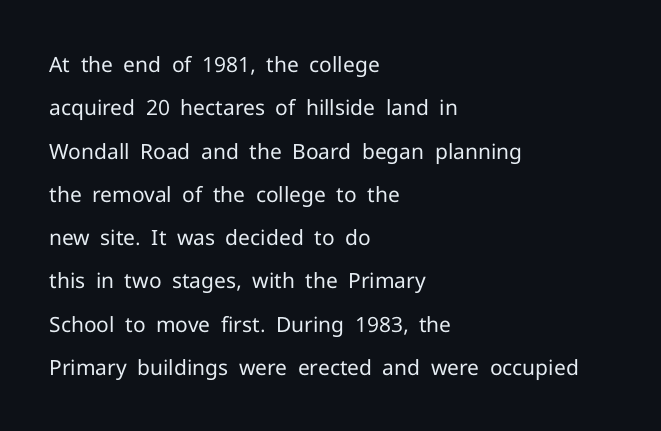
The baseline area is clear. Students, observe: this is what heavily led, spacious text looks like. The rendering keeps characters at their native spacing. The lettering stays uniformly vertical, giving the passage a roman look. These glyphs show unthickened strokes, regular width or finer.
